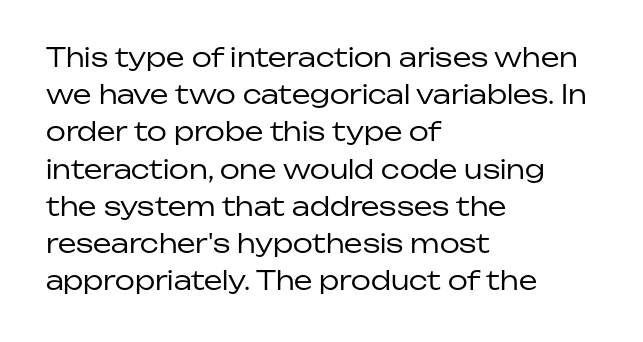
The image shows 26 px text type, upright; set left-aligned, normal line spacing (1.43x), normal letter spacing, not underlined.
